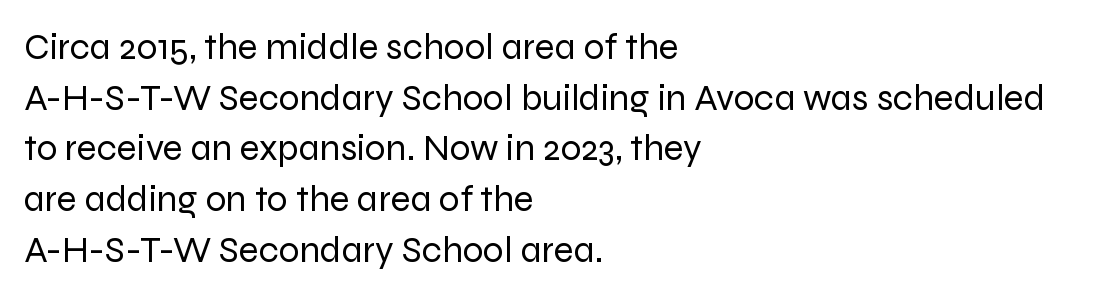
The image shows 37 px regular-weight sans-serif type, upright; set left-aligned, normal line spacing (1.37x), normal letter spacing, not underlined; low stroke contrast and a medium x-height.
